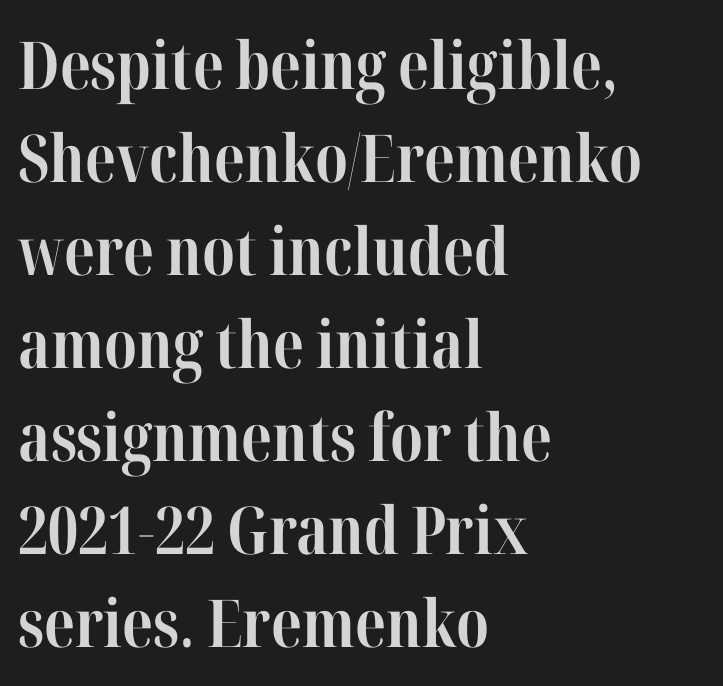
The image shows 66 px bold, condensed serif type, upright; set left-aligned, normal line spacing (1.41x), normal letter spacing, not underlined; high stroke contrast and a medium x-height.
